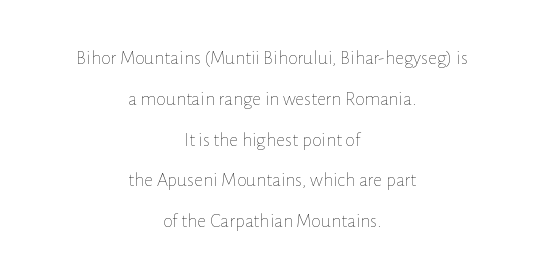
{"italic": "no", "bold": "no", "underline": "no", "align": "center", "line_spacing": "loose", "line_spacing_ratio": 2.04, "letter_spacing": "normal", "letter_spacing_em": 0.0, "glyph_px": 20}
